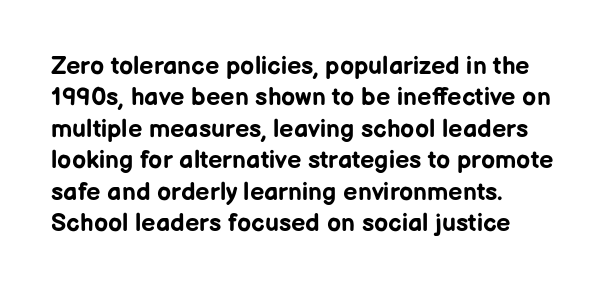
Q: Is the text bold? A: Yes.
Q: Is the text italic (slanted)? A: No, it is upright.
Q: Is the text underlined? A: No.
Q: How is the paragraph aligned? A: Left-aligned.
Q: Is the spacing between letters normal or unusually wide? A: Normal.
Q: Is the spacing between lines tight, normal or loose? A: Normal.
